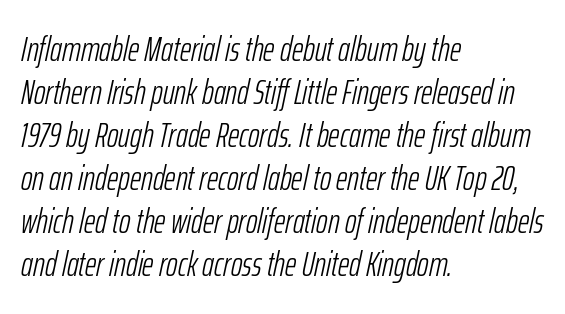
Q: Is the text bold? A: No.
Q: Is the text italic (slanted)? A: Yes, it leans right by about 12 degrees.
Q: Is the text underlined? A: No.
Q: How is the paragraph aligned? A: Left-aligned.
Q: Is the spacing between letters normal or unusually wide? A: Normal.
Q: Width (condensed, normal, or wide)? A: Condensed.
Q: Stroke contrast? A: Low.
Q: x-height? A: Medium.
Q: Monospaced? A: No.
